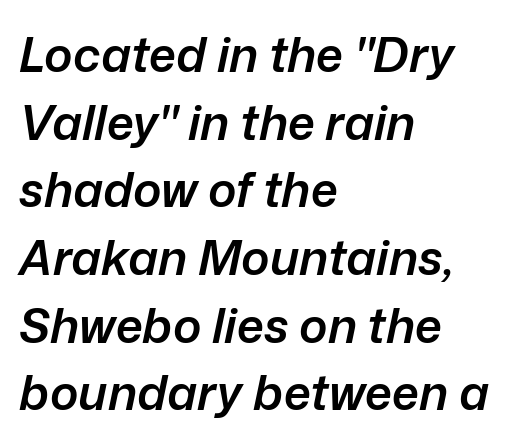
Q: Is the text bold? A: Semi-bold.
Q: Is the text italic (slanted)? A: Yes, it leans right by about 12 degrees.
Q: Is the text underlined? A: No.
Q: How is the paragraph aligned? A: Left-aligned.
Q: Is the spacing between letters normal or unusually wide? A: Normal.
Q: Is the spacing between lines tight, normal or loose? A: Normal.
Q: Width (condensed, normal, or wide)? A: Normal.
Q: Stroke contrast? A: Low.
Q: x-height? A: Medium.
Q: Monospaced? A: No.
